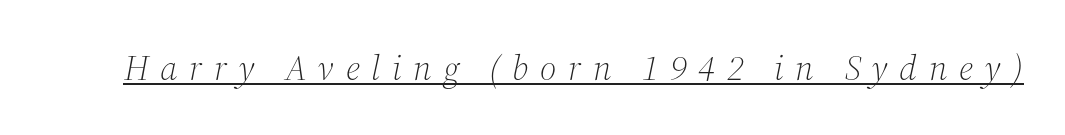
The image shows 36 px light serif type, italic (leaning right); set unusually wide letter spacing (+0.32 em), underlined; medium stroke contrast and a medium x-height.
